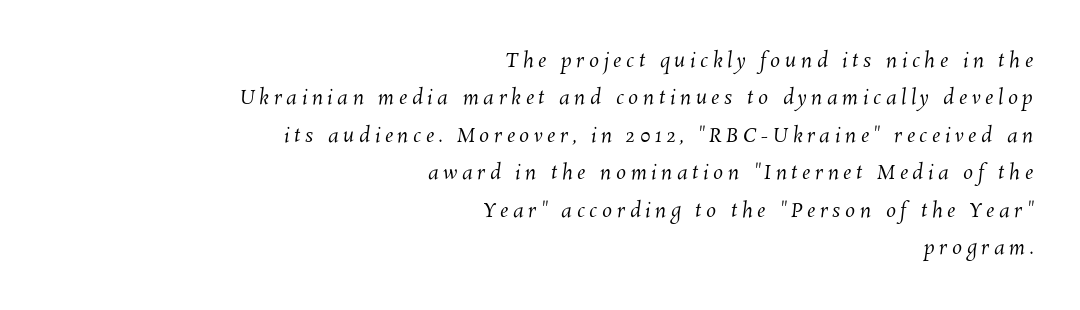
Q: Is the text bold? A: No.
Q: Is the text underlined? A: No.
Q: How is the paragraph aligned? A: Right-aligned.
Q: Is the spacing between letters normal or unusually wide? A: Unusually wide.
